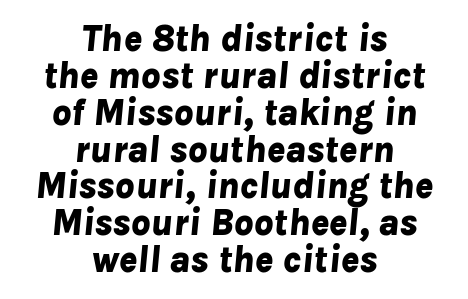
The image shows 38 px bold type, italic (leaning right); set centered, tight line spacing (0.97x), normal letter spacing, not underlined; low stroke contrast and a medium x-height.
